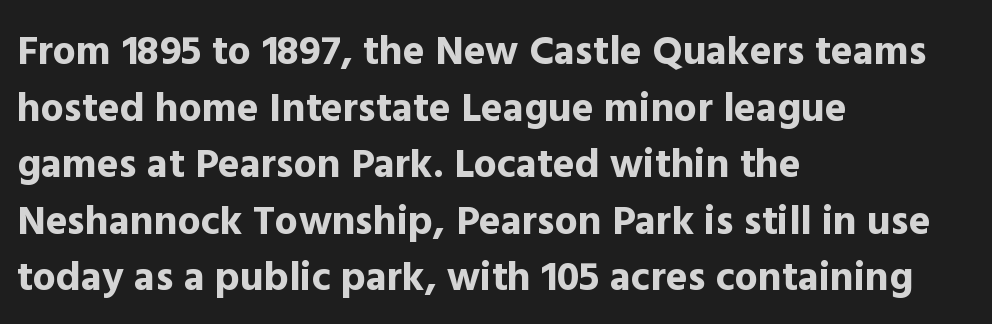
Vertical strokes here are truly vertical. A typesetter would call this proportional, since set widths differ per character. Every letter is thick-stroked: bold, no question. These lines sit exactly where default settings would place them.
